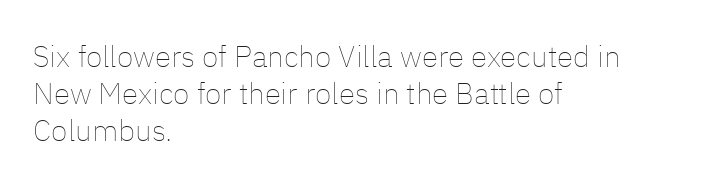
Character widths vary here, with narrow letters taking less room than wide ones. Underline: absent. Each stroke keeps to a modest, everyday thickness or less. Inter-character spacing is left at the font's built-in metrics. Posture: straight, roman, zero tilt.
